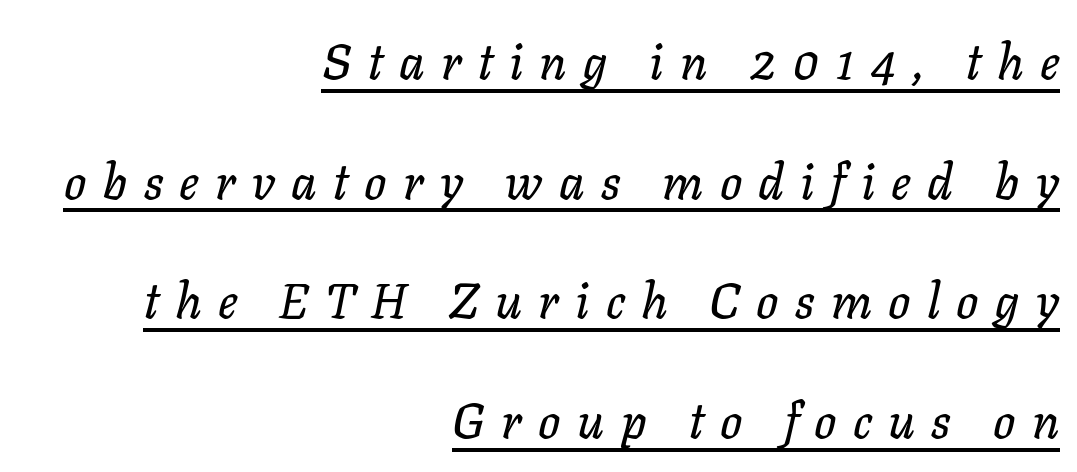
The image shows 49 px text type, italic (leaning right); set right-aligned, loose line spacing (2.44x), unusually wide letter spacing (+0.33 em), underlined; low stroke contrast and a medium x-height.
